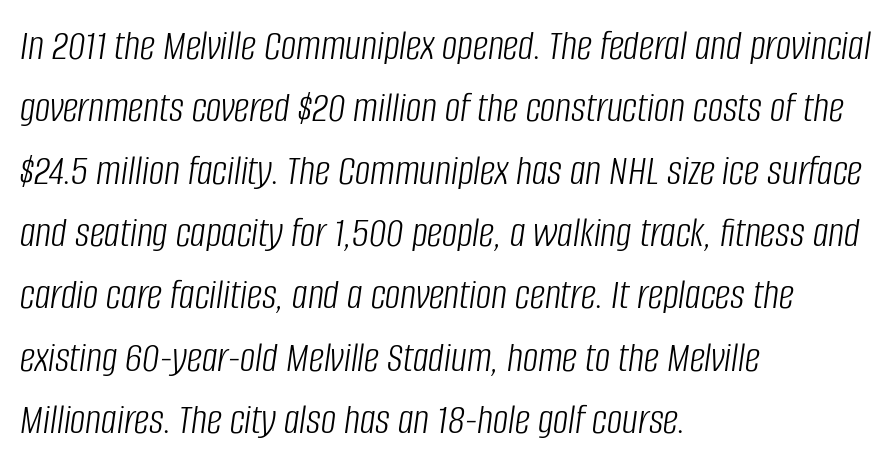
{"italic": "yes", "lean": "right", "slant_degrees": 8, "bold": "no", "weight": "light", "width": "condensed", "stroke_contrast": "low", "x_height": "large", "monospaced": "no", "underline": "no", "align": "left", "line_spacing": "normal", "line_spacing_ratio": 1.45, "letter_spacing": "normal", "letter_spacing_em": 0.0, "glyph_px": 43}
